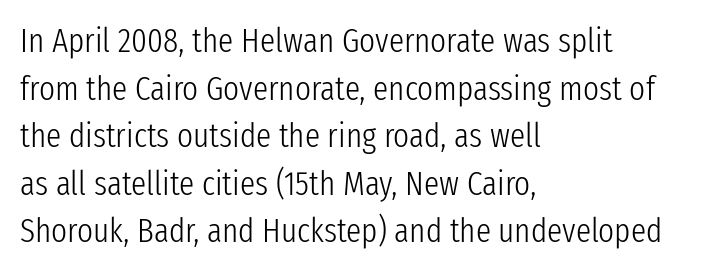
Q: Is the text bold? A: No.
Q: Is the text italic (slanted)? A: No, it is upright.
Q: Is the typeface a serif or a sans-serif typeface? A: Sans-serif.
Q: Is the text underlined? A: No.
Q: How is the paragraph aligned? A: Left-aligned.
Q: Is the spacing between letters normal or unusually wide? A: Normal.
Q: Is the spacing between lines tight, normal or loose? A: Normal.
Q: Width (condensed, normal, or wide)? A: Condensed.
Q: Stroke contrast? A: Low.
Q: x-height? A: Medium.
Q: Monospaced? A: No.
